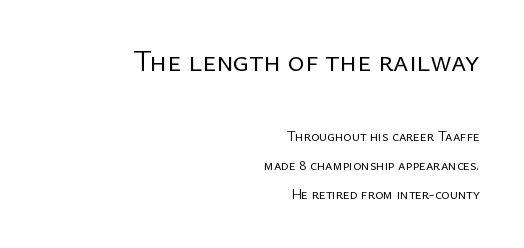
Q: Is the text bold? A: No.
Q: Is the text italic (slanted)? A: No, it is upright.
Q: Is the typeface a serif or a sans-serif typeface? A: Sans-serif.
Q: Is the text underlined? A: No.
Q: How is the paragraph aligned? A: Right-aligned.
Q: Is the spacing between letters normal or unusually wide? A: Normal.
Q: Is the spacing between lines tight, normal or loose? A: Loose.
Q: Which block of text is set in a larger size, the first (top) or the second (bottom)? A: The first (top) one.
Q: Width (condensed, normal, or wide)? A: Normal.
Q: Stroke contrast? A: Low.
Q: x-height? A: Medium.
Q: Monospaced? A: No.
